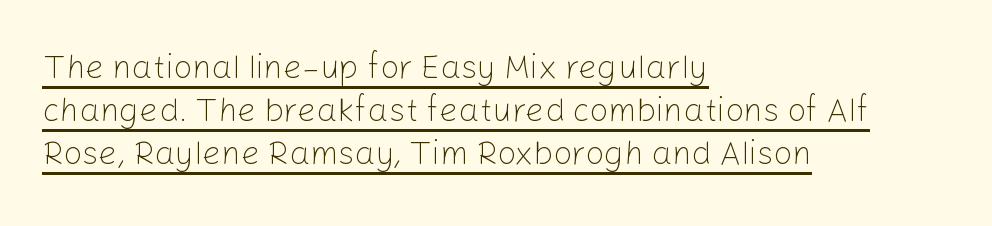
The image shows 33 px light sans-serif type, upright; set left-aligned, normal line spacing (1.3x), normal letter spacing, underlined; low stroke contrast and a medium x-height.
